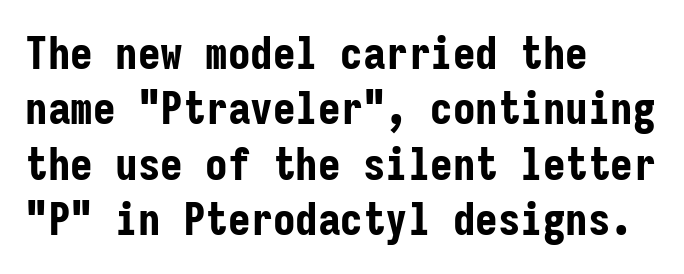
The image shows 45 px bold, condensed sans-serif type, upright, monospaced; set left-aligned, line spacing 1.23x, normal letter spacing, not underlined; low stroke contrast and a medium x-height.
